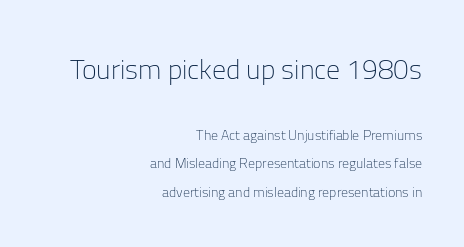
{"serif": "no", "italic": "no", "bold": "no", "weight": "light", "width": "normal", "stroke_contrast": "low", "x_height": "medium", "monospaced": "no", "underline": "no", "align": "right", "line_spacing": "loose", "line_spacing_ratio": 2.02, "letter_spacing": "normal", "letter_spacing_em": 0.0, "larger_block": "first", "size_ratio": 2.0, "glyph_px": 28}
